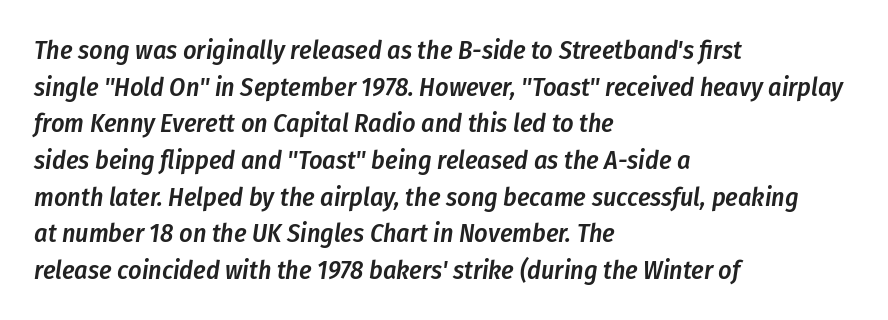
{"italic": "yes", "lean": "right", "slant_degrees": 8, "bold": "semi", "underline": "no", "align": "left", "line_spacing": "normal", "line_spacing_ratio": 1.41, "letter_spacing": "normal", "letter_spacing_em": 0.0, "glyph_px": 26}
